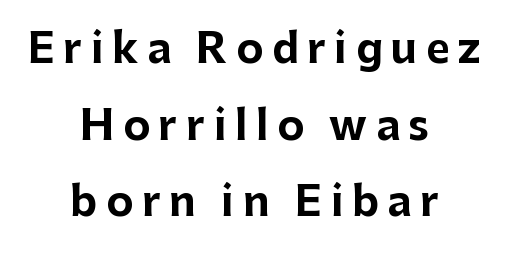
Q: Is the text bold? A: Yes.
Q: Is the text italic (slanted)? A: No, it is upright.
Q: Is the typeface a serif or a sans-serif typeface? A: Sans-serif.
Q: Is the text underlined? A: No.
Q: How is the paragraph aligned? A: Centered.
Q: Is the spacing between letters normal or unusually wide? A: Unusually wide.
Q: Width (condensed, normal, or wide)? A: Normal.
Q: Stroke contrast? A: Low.
Q: x-height? A: Medium.
Q: Monospaced? A: No.
